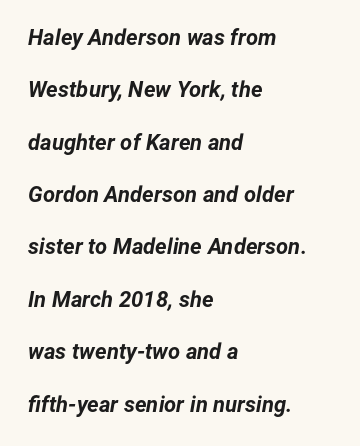
Q: Is the text bold? A: Yes.
Q: Is the text italic (slanted)? A: Yes, it leans right by about 12 degrees.
Q: Is the text underlined? A: No.
Q: How is the paragraph aligned? A: Left-aligned.
Q: Is the spacing between letters normal or unusually wide? A: Normal.
Q: Is the spacing between lines tight, normal or loose? A: Loose.
